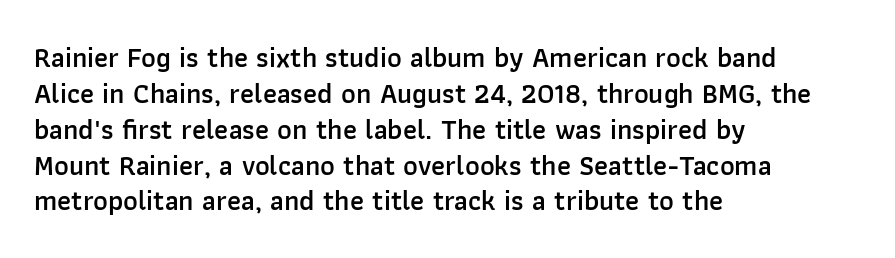
Q: Is the text bold? A: Semi-bold.
Q: Is the text italic (slanted)? A: No, it is upright.
Q: Is the typeface a serif or a sans-serif typeface? A: Sans-serif.
Q: Is the text underlined? A: No.
Q: How is the paragraph aligned? A: Left-aligned.
Q: Is the spacing between letters normal or unusually wide? A: Normal.
Q: Is the spacing between lines tight, normal or loose? A: Normal.
Q: Width (condensed, normal, or wide)? A: Normal.
Q: Stroke contrast? A: Low.
Q: x-height? A: Medium.
Q: Monospaced? A: No.
